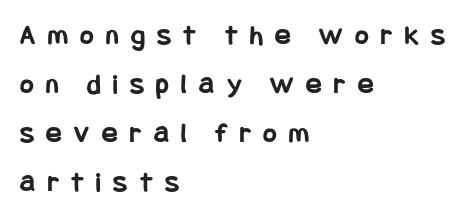
The baseline area is clear. Nope, no serifs anywhere on these letters. In terms of letterspacing, this is a distinctly airy, spread setting. This is the regular roman posture of the typeface. Compared with a centered layout, this one pins lines to the left instead. You'd pick this weight for a headline — it's a proper bold.
